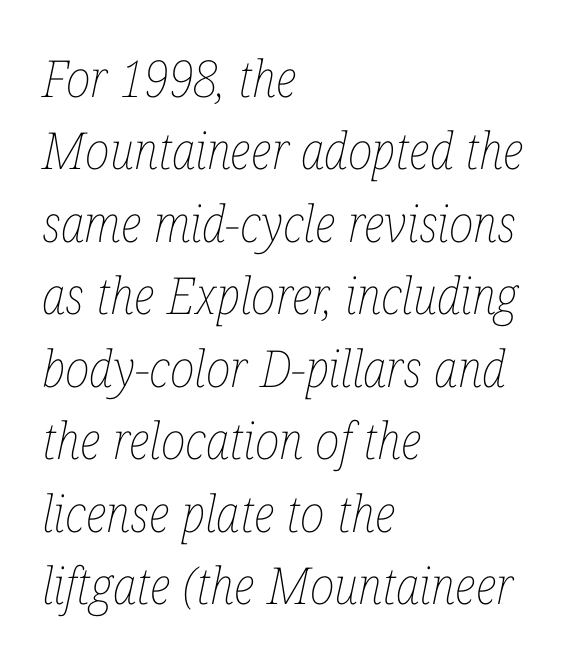
Q: Is the text bold? A: No.
Q: Is the text italic (slanted)? A: Yes, it leans right by about 12 degrees.
Q: Is the text underlined? A: No.
Q: How is the paragraph aligned? A: Left-aligned.
Q: Is the spacing between letters normal or unusually wide? A: Normal.
Q: Is the spacing between lines tight, normal or loose? A: Normal.
Q: Width (condensed, normal, or wide)? A: Condensed.
Q: Stroke contrast? A: Low.
Q: x-height? A: Medium.
Q: Monospaced? A: No.
